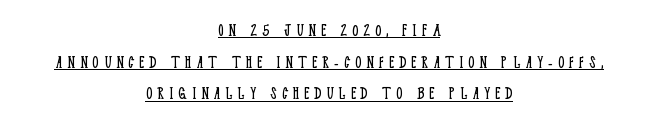
Q: Is the text bold? A: No.
Q: Is the text italic (slanted)? A: No, it is upright.
Q: Is the text underlined? A: Yes.
Q: How is the paragraph aligned? A: Centered.
Q: Is the spacing between letters normal or unusually wide? A: Unusually wide.
Q: Is the spacing between lines tight, normal or loose? A: Normal.
